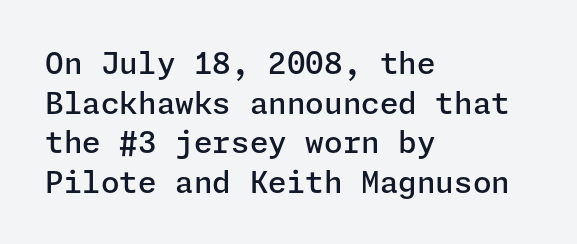
{"serif": "no", "italic": "no", "bold": "semi", "weight": "semibold", "width": "normal", "stroke_contrast": "low", "x_height": "medium", "underline": "no", "align": "left", "line_spacing": "normal", "line_spacing_ratio": 1.32, "letter_spacing": "normal", "letter_spacing_em": 0.0, "glyph_px": 30}
